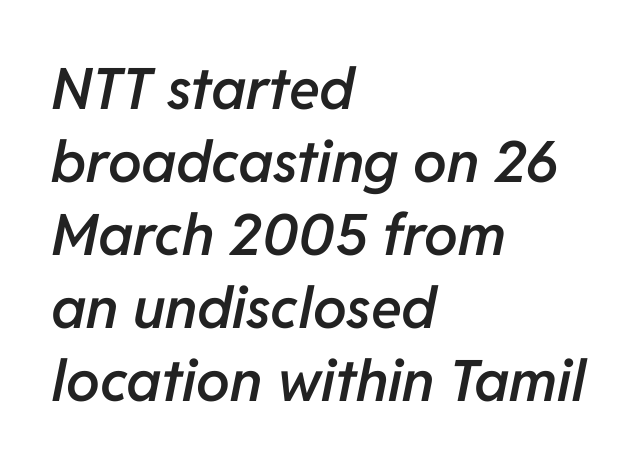
{"italic": "yes", "lean": "right", "slant_degrees": 11, "bold": "semi", "weight": "semibold", "width": "normal", "stroke_contrast": "low", "x_height": "medium", "monospaced": "no", "underline": "no", "align": "left", "line_spacing": "normal", "line_spacing_ratio": 1.28, "letter_spacing": "normal", "letter_spacing_em": 0.0, "glyph_px": 57}
